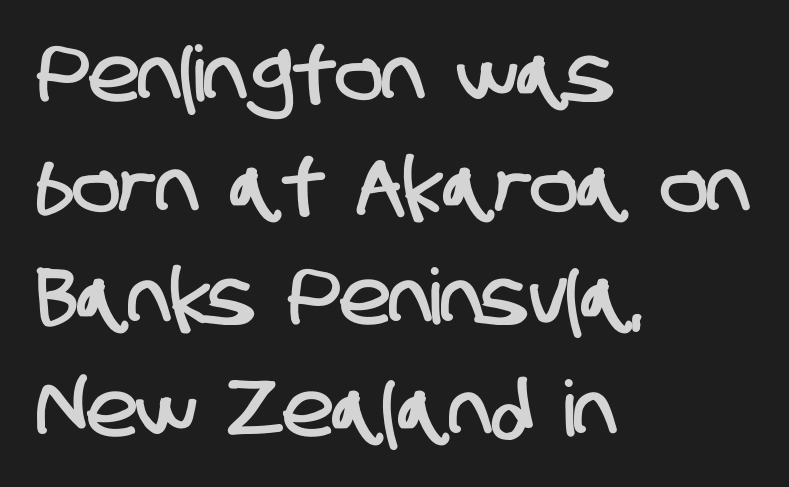
{"serif": "no", "width": "condensed", "stroke_contrast": "low", "x_height": "large", "monospaced": "no", "underline": "no", "align": "left", "line_spacing": "normal", "line_spacing_ratio": 1.45, "letter_spacing": "normal", "letter_spacing_em": 0.0, "glyph_px": 77}
